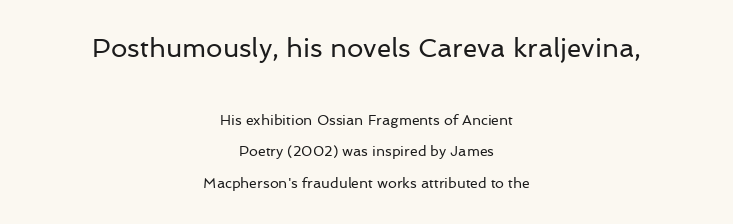
{"italic": "no", "bold": "no", "underline": "no", "align": "center", "line_spacing": "loose", "line_spacing_ratio": 2.24, "letter_spacing": "normal", "letter_spacing_em": 0.0, "larger_block": "first", "size_ratio": 1.86, "glyph_px": 26}
